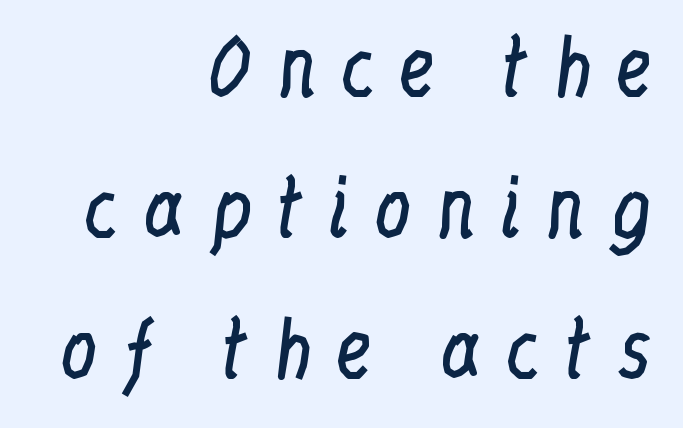
{"serif": "yes", "bold": "no", "weight": "regular", "width": "condensed", "stroke_contrast": "low", "x_height": "medium", "monospaced": "no", "underline": "no", "align": "right", "line_spacing_ratio": 1.88, "letter_spacing": "wide", "letter_spacing_em": 0.3, "glyph_px": 75}
